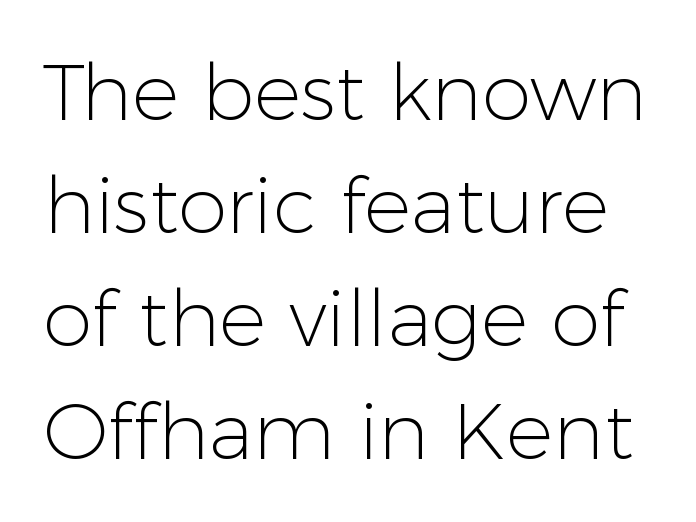
{"serif": "no", "italic": "no", "bold": "no", "weight": "light", "width": "normal", "stroke_contrast": "low", "x_height": "medium", "monospaced": "no", "underline": "no", "line_spacing": "normal", "line_spacing_ratio": 1.43, "letter_spacing": "normal", "letter_spacing_em": 0.0, "glyph_px": 79}
